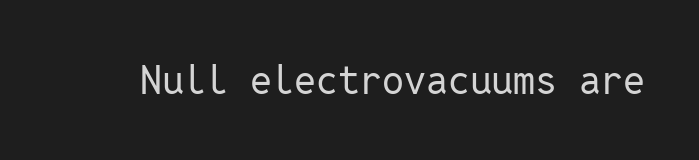
The image shows 39 px regular-weight sans-serif type, upright, monospaced; set normal letter spacing, not underlined; low stroke contrast and a medium x-height.
